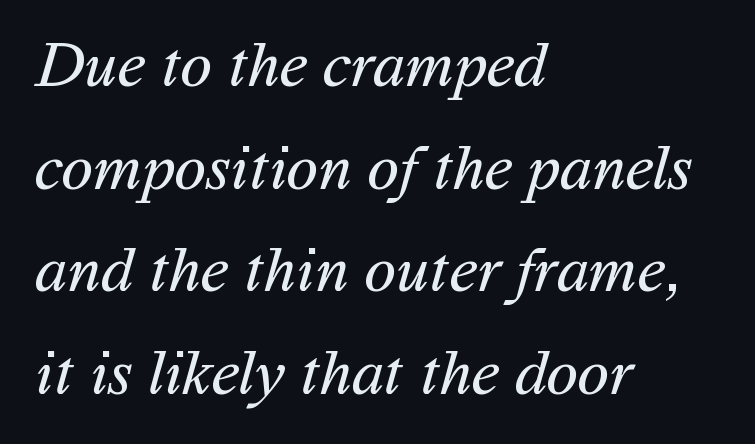
{"serif": "no", "bold": "no", "weight": "regular", "width": "normal", "stroke_contrast": "medium", "x_height": "medium", "monospaced": "no", "underline": "no", "align": "left", "line_spacing": "normal", "line_spacing_ratio": 1.58, "letter_spacing": "normal", "letter_spacing_em": 0.0, "glyph_px": 65}
